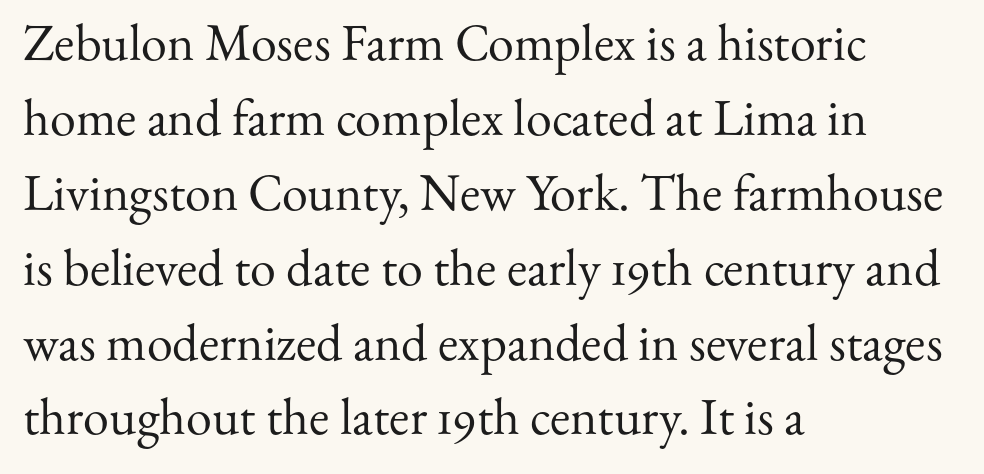
{"serif": "yes", "italic": "no", "bold": "no", "weight": "regular", "width": "normal", "stroke_contrast": "medium", "x_height": "small", "monospaced": "no", "underline": "no", "align": "left", "line_spacing": "normal", "line_spacing_ratio": 1.44, "letter_spacing": "normal", "letter_spacing_em": 0.0, "glyph_px": 52}
